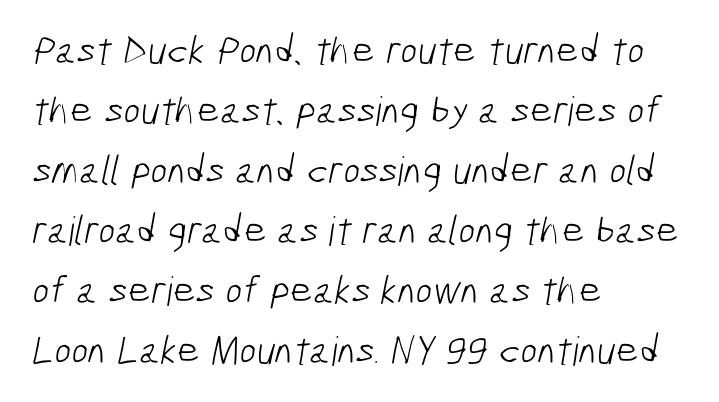
Q: Is the text bold? A: No.
Q: Is the typeface a serif or a sans-serif typeface? A: Sans-serif.
Q: Is the text underlined? A: No.
Q: How is the paragraph aligned? A: Left-aligned.
Q: Is the spacing between letters normal or unusually wide? A: Normal.
Q: Is the spacing between lines tight, normal or loose? A: Normal.
Q: Width (condensed, normal, or wide)? A: Condensed.
Q: Stroke contrast? A: Low.
Q: x-height? A: Medium.
Q: Monospaced? A: No.
